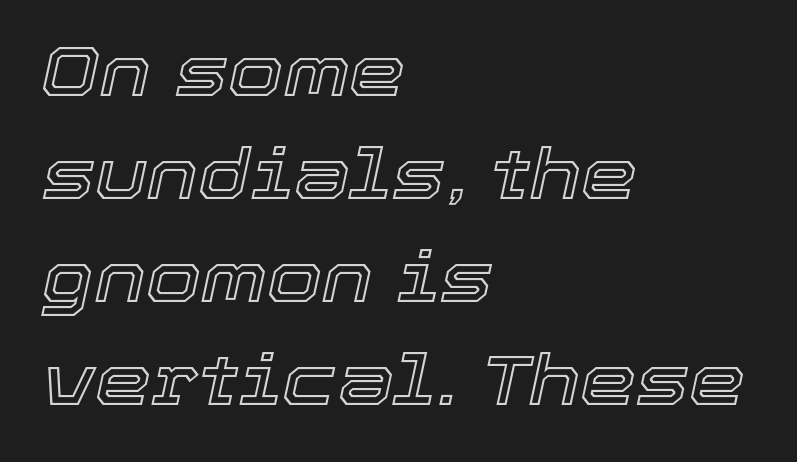
{"italic": "yes", "lean": "right", "slant_degrees": 12, "width": "normal", "x_height": "medium", "monospaced": "no", "underline": "no", "align": "left", "line_spacing": "normal", "line_spacing_ratio": 1.45, "letter_spacing": "normal", "letter_spacing_em": 0.0, "glyph_px": 71}
